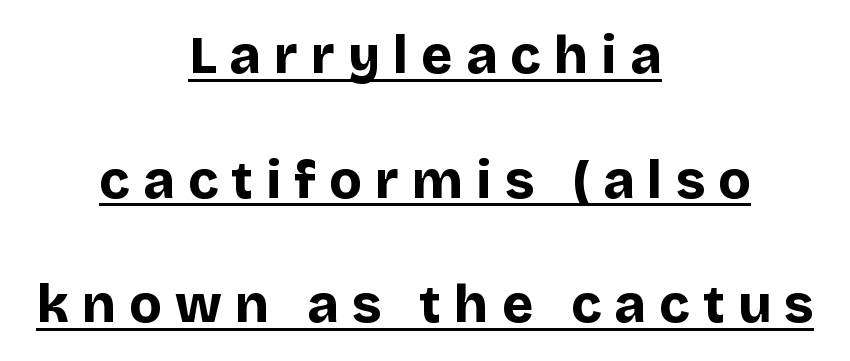
The image shows 53 px bold sans-serif type, upright; set centered, loose line spacing (2.35x), unusually wide letter spacing (+0.25 em), underlined; low stroke contrast and a large x-height.
